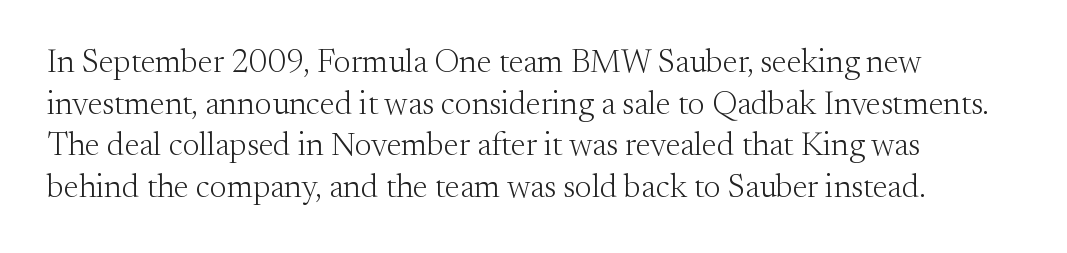
{"serif": "yes", "italic": "no", "bold": "no", "weight": "light", "width": "normal", "stroke_contrast": "medium", "x_height": "small", "monospaced": "no", "underline": "no", "align": "left", "line_spacing": "normal", "line_spacing_ratio": 1.26, "letter_spacing": "normal", "letter_spacing_em": 0.0, "glyph_px": 33}
